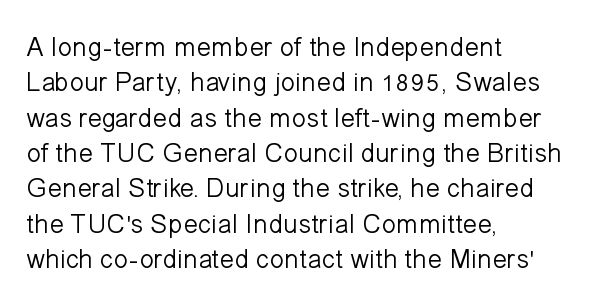
{"italic": "no", "bold": "no", "underline": "no", "align": "left", "line_spacing": "normal", "line_spacing_ratio": 1.31, "letter_spacing": "normal", "letter_spacing_em": 0.0, "glyph_px": 27}
